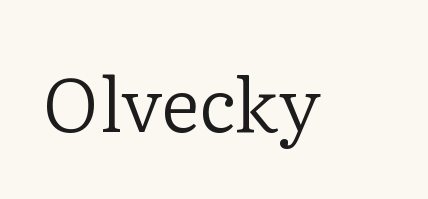
Does the lettering tilt? It doesn't — this is upright. Think standard paragraph weight, or any step lighter than that. Note the varied advance widths — an 'i' is clearly narrower than an 'm'. Quick note: underline off.
